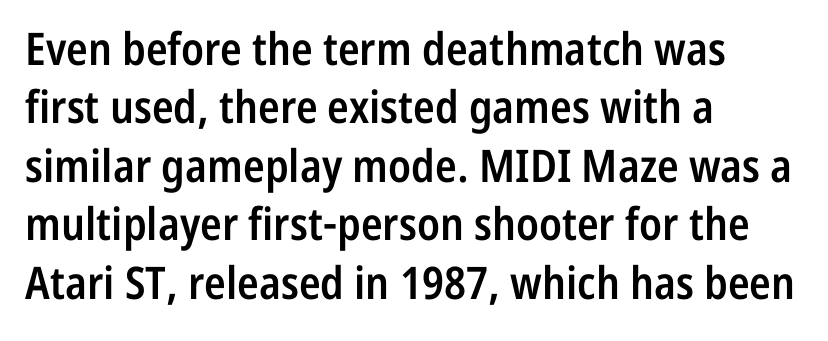
Varying glyph widths throughout — classic text-font behaviour. The paragraph shown leans on its left margin. Are there feet on the stems? There aren't — it's a sans. Semibold letterforms, between regular and bold. The vertical gap from one line to the next is medium.
